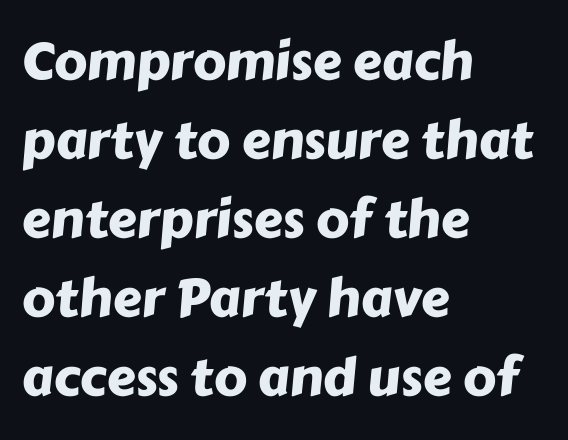
Each row of text sits above clean, open space. The letterforms sit shoulder to shoulder at normal distance. Notice how descenders clear the ascenders below comfortably — that's standard leading. The passage is arranged the way most books set body copy — flush left.
